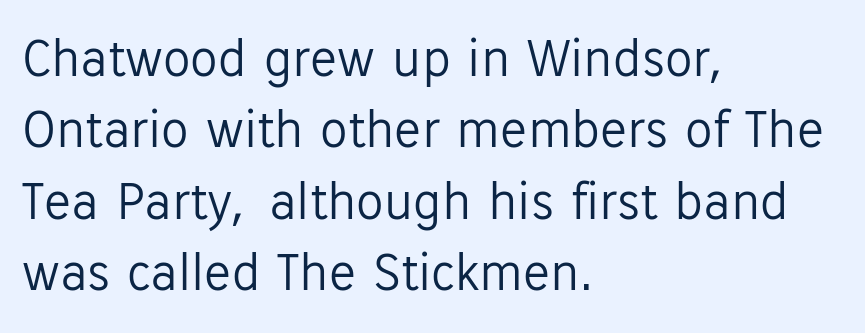
Q: Is the text bold? A: No.
Q: Is the text italic (slanted)? A: No, it is upright.
Q: Is the typeface a serif or a sans-serif typeface? A: Sans-serif.
Q: Is the text underlined? A: No.
Q: How is the paragraph aligned? A: Left-aligned.
Q: Is the spacing between letters normal or unusually wide? A: Normal.
Q: Is the spacing between lines tight, normal or loose? A: Normal.
Q: Width (condensed, normal, or wide)? A: Normal.
Q: Stroke contrast? A: Low.
Q: x-height? A: Medium.
Q: Monospaced? A: No.
